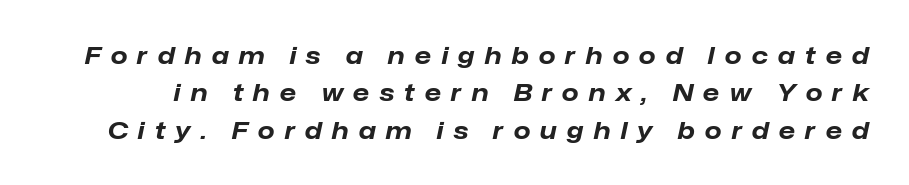
This sample uses expanded letter spacing, leaving extra air between glyphs. Emphasis-style slanted type is in use. The letters are bold, with thick, heavy strokes. Bare-footed words on every line. Evenly set lines give the paragraph a standard silhouette.
